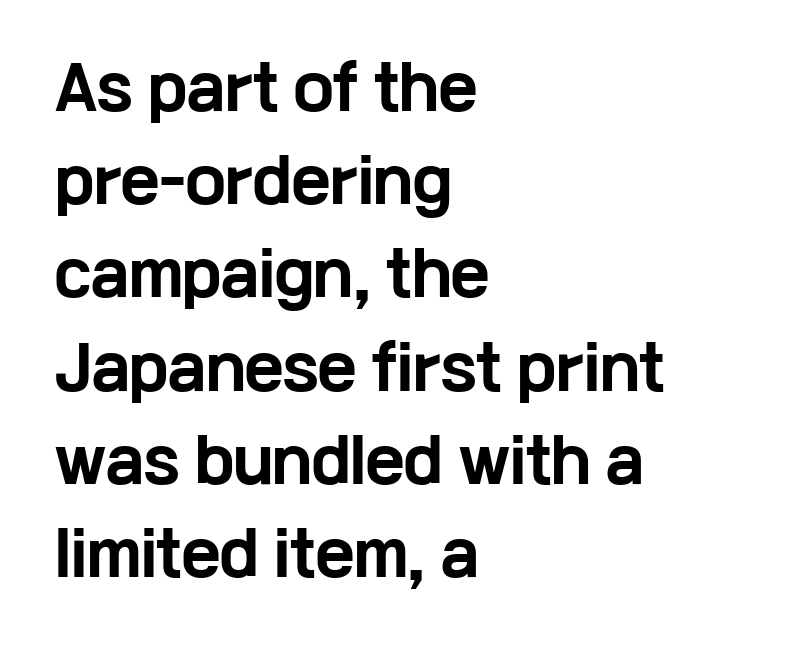
Q: Is the text bold? A: Yes.
Q: Is the text italic (slanted)? A: No, it is upright.
Q: Is the typeface a serif or a sans-serif typeface? A: Sans-serif.
Q: Is the text underlined? A: No.
Q: How is the paragraph aligned? A: Left-aligned.
Q: Is the spacing between letters normal or unusually wide? A: Normal.
Q: Is the spacing between lines tight, normal or loose? A: Normal.
Q: Width (condensed, normal, or wide)? A: Wide.
Q: Stroke contrast? A: Low.
Q: x-height? A: Medium.
Q: Monospaced? A: No.
